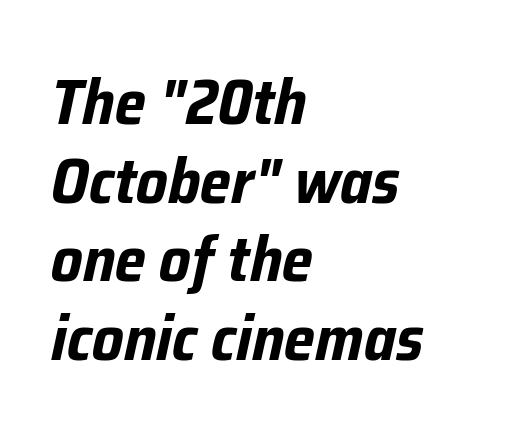
Q: Is the text bold? A: Yes.
Q: Is the text italic (slanted)? A: Yes, it leans right by about 12 degrees.
Q: Is the text underlined? A: No.
Q: How is the paragraph aligned? A: Left-aligned.
Q: Is the spacing between letters normal or unusually wide? A: Normal.
Q: Width (condensed, normal, or wide)? A: Condensed.
Q: Stroke contrast? A: Low.
Q: x-height? A: Medium.
Q: Monospaced? A: No.
